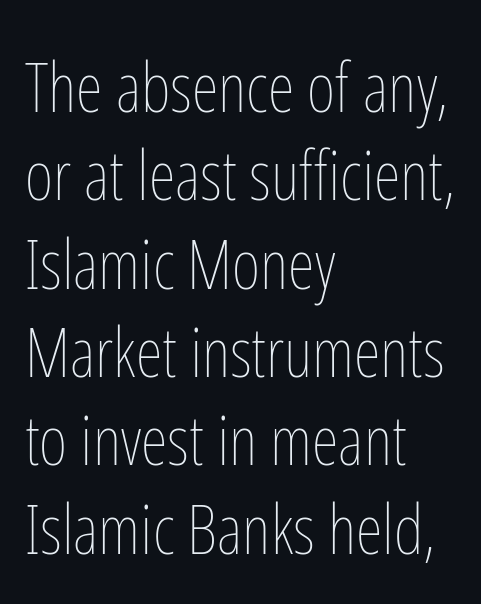
The image shows 69 px thin, condensed type, upright; set left-aligned, normal line spacing (1.28x), normal letter spacing, not underlined; low stroke contrast and a medium x-height.
